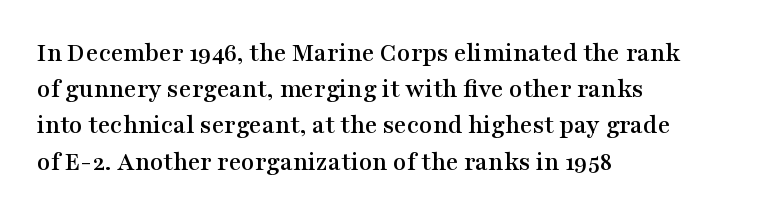
A normal amount of white space separates one row of letters from the next. Rendered with straight, roman letterforms. Rule under the text: the space is simply empty. Glyph-to-glyph distance matches everyday printed text. Horizontal alignment here is leftward, the default for most running prose.
